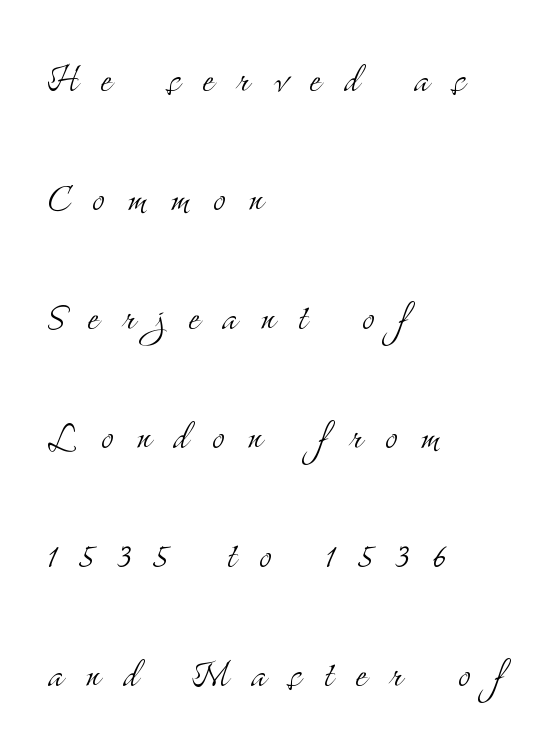
Q: Is the text bold? A: No.
Q: Is the text italic (slanted)? A: Yes.
Q: Is the typeface a serif or a sans-serif typeface? A: Serif.
Q: Is the text underlined? A: No.
Q: How is the paragraph aligned? A: Left-aligned.
Q: Is the spacing between letters normal or unusually wide? A: Unusually wide.
Q: Is the spacing between lines tight, normal or loose? A: Loose.
Q: Width (condensed, normal, or wide)? A: Condensed.
Q: Stroke contrast? A: Medium.
Q: x-height? A: Small.
Q: Monospaced? A: No.
